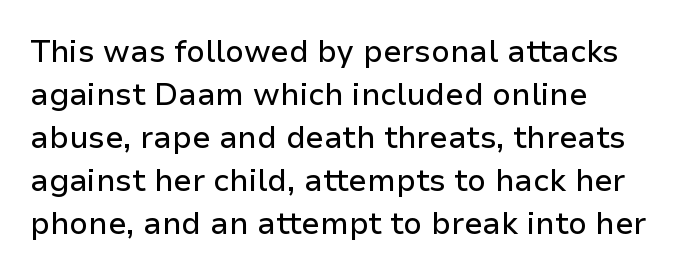
Is this a fixed-width face? No — the glyphs have proportional, varying widths. If you drew a line through each stem, it would be perfectly vertical. In terms of letterspacing, this is plain default setting. These lines are set flush left with a ragged right edge. Descender tails drop into unmarked territory.
